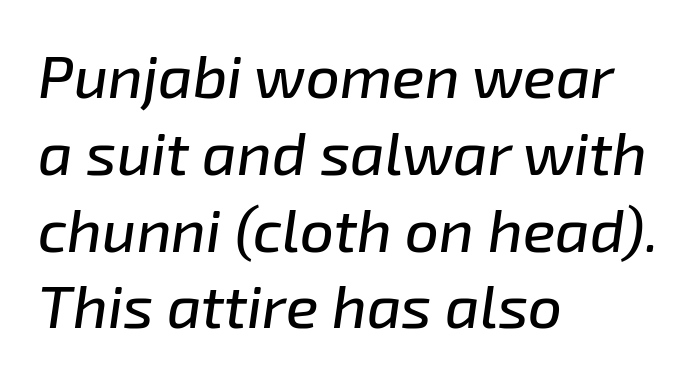
{"italic": "yes", "lean": "right", "slant_degrees": 8, "width": "normal", "stroke_contrast": "low", "x_height": "medium", "monospaced": "no", "underline": "no", "align": "left", "line_spacing": "normal", "line_spacing_ratio": 1.28, "letter_spacing": "normal", "letter_spacing_em": 0.0, "glyph_px": 60}
